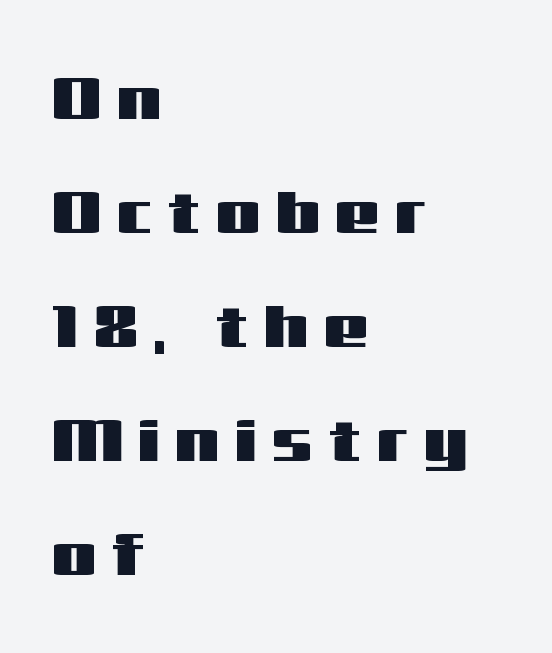
{"serif": "no", "italic": "no", "width": "wide", "stroke_contrast": "medium", "x_height": "medium", "monospaced": "no", "underline": "no", "align": "left", "line_spacing_ratio": 1.84, "letter_spacing": "wide", "letter_spacing_em": 0.26, "glyph_px": 62}
